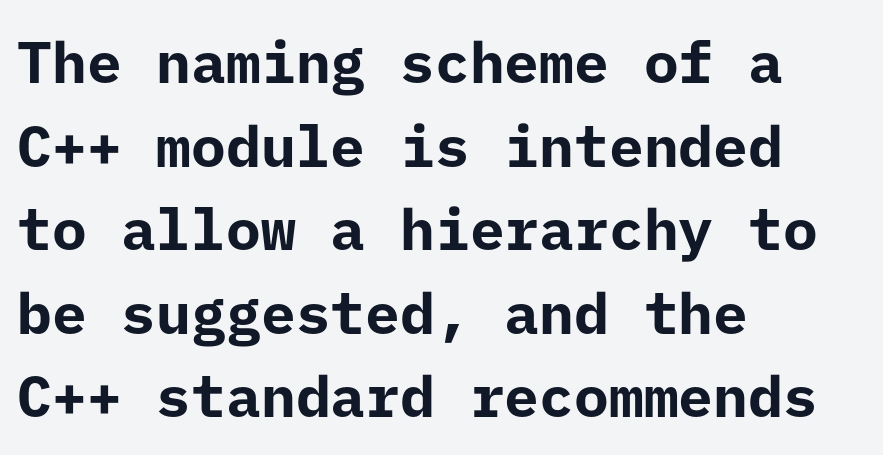
The image shows 58 px bold sans-serif type, upright; set left-aligned, normal line spacing (1.44x), normal letter spacing, not underlined; low stroke contrast and a medium x-height.
